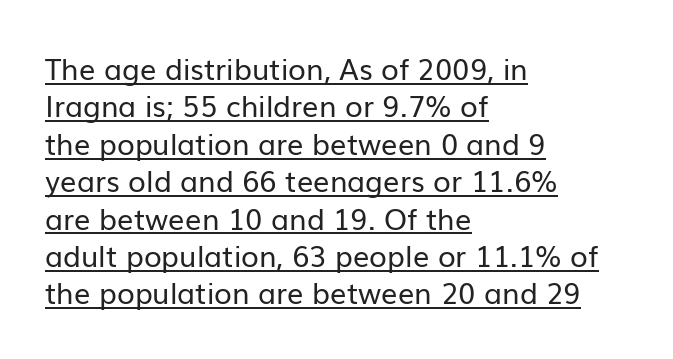
{"serif": "no", "italic": "no", "bold": "no", "weight": "regular", "width": "normal", "stroke_contrast": "low", "x_height": "medium", "monospaced": "no", "underline": "yes", "align": "left", "line_spacing": "normal", "line_spacing_ratio": 1.29, "letter_spacing": "normal", "letter_spacing_em": 0.0, "glyph_px": 29}
